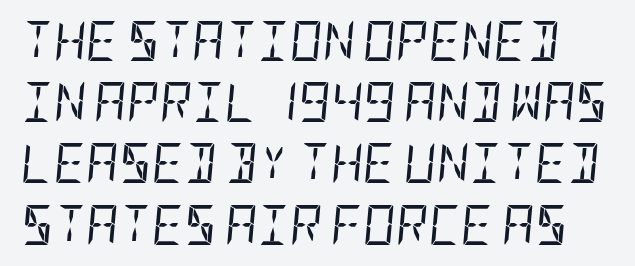
{"italic": "yes", "lean": "right", "slant_degrees": 5, "bold": "no", "weight": "regular", "width": "condensed", "stroke_contrast": "low", "x_height": "large", "underline": "no", "line_spacing": "normal", "line_spacing_ratio": 1.53, "letter_spacing": "normal", "letter_spacing_em": 0.0, "glyph_px": 40}
